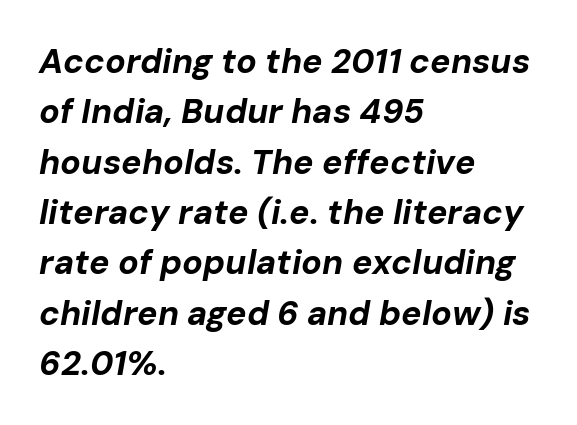
Looks like regular typesetting: each glyph gets only the width it needs. The font's italic variant was chosen for this text. The rendering keeps characters at their native spacing. Casual observation: everything's shoved over to the left. The letters are bold, with thick, heavy strokes. Rows of type keep a routine distance in the vertical direction.
